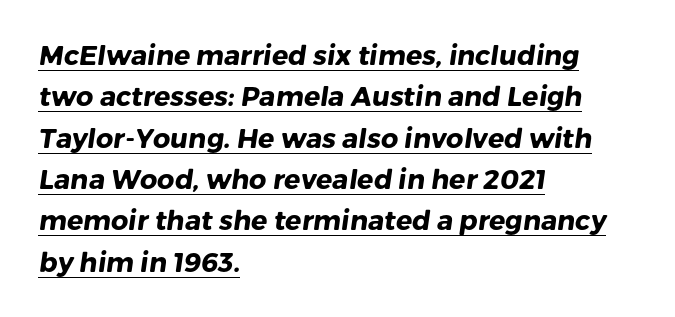
Teacher's note: observe the even left margin — that is flush-left alignment. Letter spacing: default. Plenty of ink on the page — the face is bold. One glance says typical: line gaps are just what's usual. Does a line run under the words? Yes, clearly.
